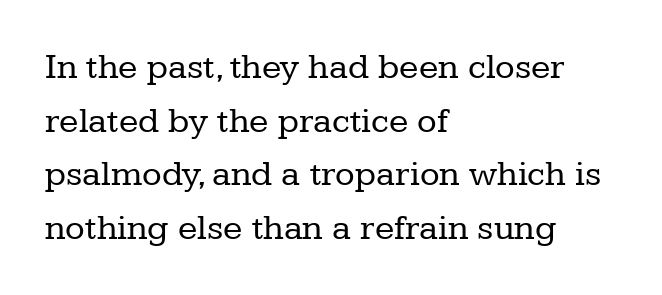
{"serif": "yes", "italic": "no", "bold": "no", "weight": "regular", "width": "normal", "stroke_contrast": "low", "x_height": "medium", "monospaced": "no", "underline": "no", "align": "left", "line_spacing": "normal", "line_spacing_ratio": 1.49, "letter_spacing": "normal", "letter_spacing_em": 0.0, "glyph_px": 36}
